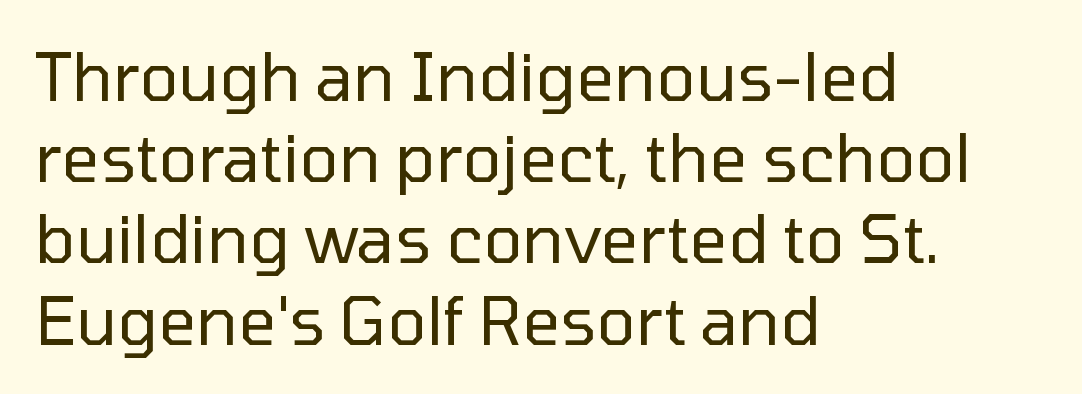
The image shows 66 px regular-weight sans-serif type, upright; set left-aligned, line spacing 1.23x, normal letter spacing, not underlined; low stroke contrast and a medium x-height.
